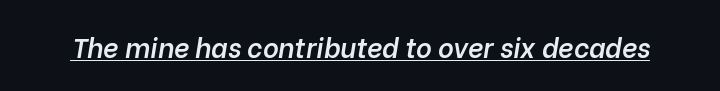
The image shows 27 px text type, italic (leaning right); set normal letter spacing, underlined.
